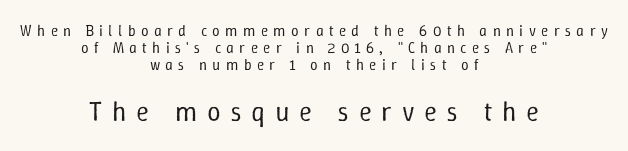
{"italic": "no", "bold": "no", "underline": "no", "align": "center", "line_spacing": "tight", "line_spacing_ratio": 1.15, "letter_spacing": "wide", "letter_spacing_em": 0.36, "larger_block": "second", "size_ratio": 1.8, "glyph_px": 27}
